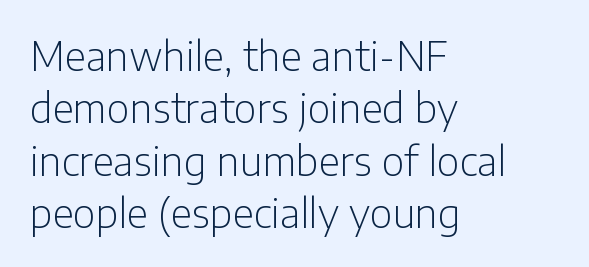
{"serif": "no", "italic": "no", "bold": "no", "weight": "light", "width": "normal", "stroke_contrast": "low", "x_height": "medium", "monospaced": "no", "underline": "no", "align": "left", "line_spacing": "normal", "line_spacing_ratio": 1.34, "letter_spacing": "normal", "letter_spacing_em": 0.0, "glyph_px": 39}
